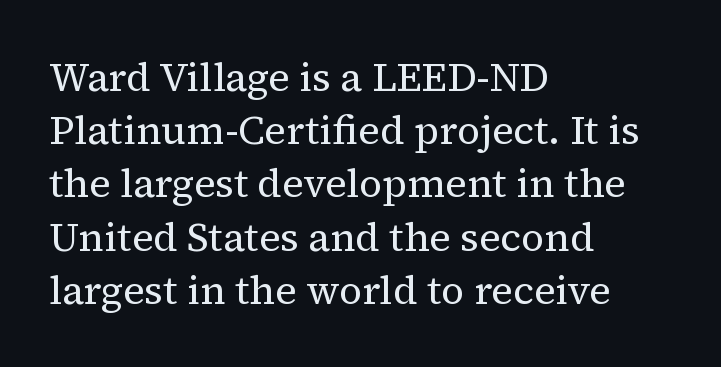
{"serif": "yes", "italic": "no", "bold": "no", "weight": "regular", "width": "normal", "stroke_contrast": "medium", "x_height": "medium", "monospaced": "no", "underline": "no", "align": "left", "line_spacing": "normal", "line_spacing_ratio": 1.33, "letter_spacing": "normal", "letter_spacing_em": 0.0, "glyph_px": 40}
